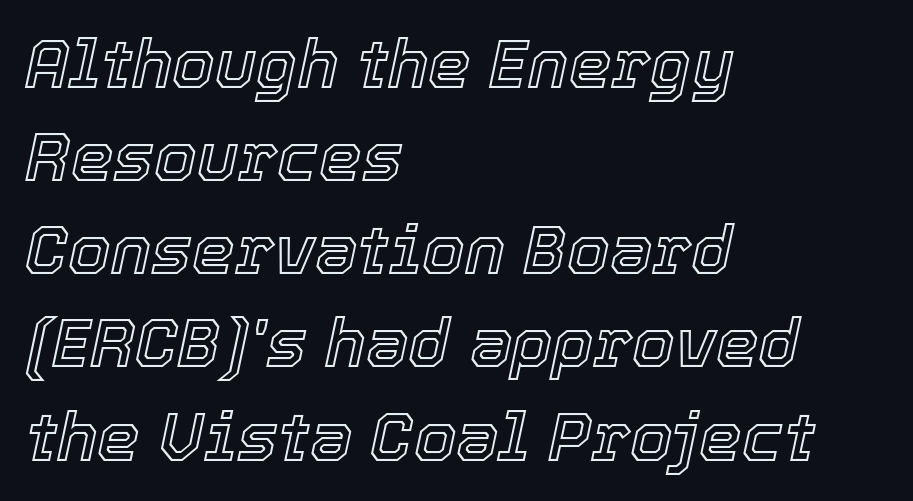
Q: Is the text italic (slanted)? A: Yes, it leans right by about 12 degrees.
Q: Is the text underlined? A: No.
Q: How is the paragraph aligned? A: Left-aligned.
Q: Is the spacing between letters normal or unusually wide? A: Normal.
Q: Is the spacing between lines tight, normal or loose? A: Normal.
Q: Width (condensed, normal, or wide)? A: Normal.
Q: x-height? A: Medium.
Q: Monospaced? A: No.
